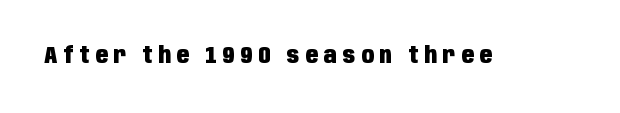
Decoration check: the copy has no underline. Look at the stroke-to-counter ratio: heavy, a bold. Substantial extra tracking has been applied to these lines. This sample uses an upright cut, with every glyph sitting square on the baseline.
